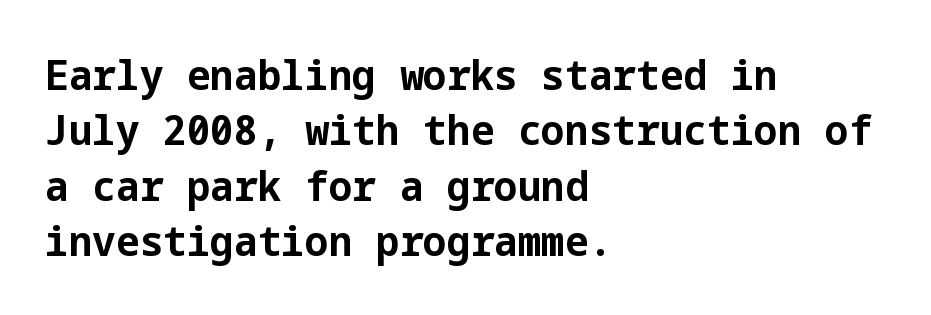
The image shows 42 px bold sans-serif type, upright; set left-aligned, normal line spacing (1.32x), normal letter spacing, not underlined; low stroke contrast and a medium x-height.
